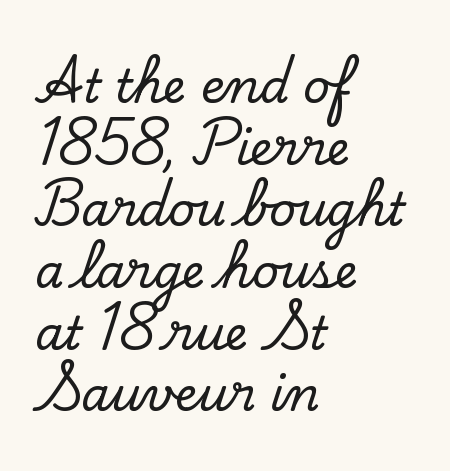
{"serif": "yes", "width": "normal", "stroke_contrast": "low", "x_height": "small", "monospaced": "no", "underline": "no", "align": "left", "line_spacing": "normal", "line_spacing_ratio": 1.34, "letter_spacing": "normal", "letter_spacing_em": 0.0, "glyph_px": 46}
